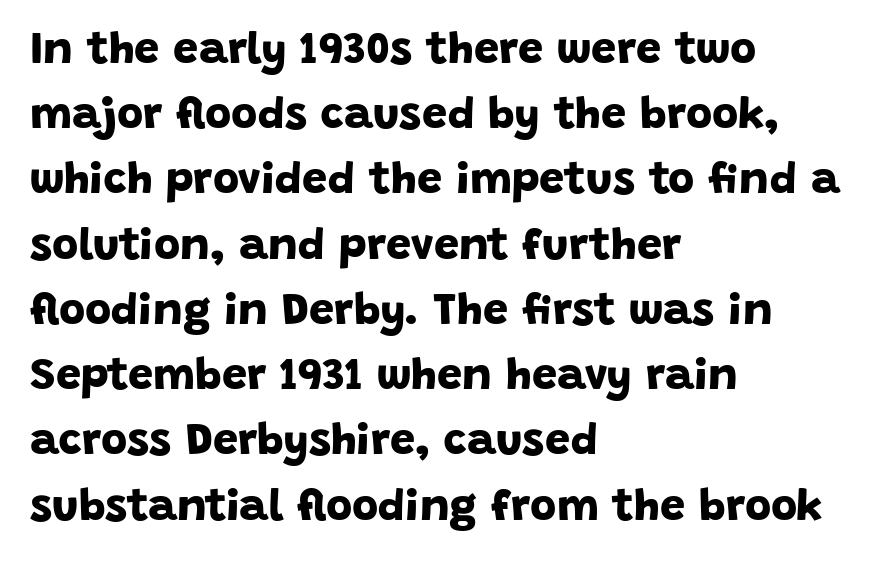
The letters advance in unequal steps, a hallmark of proportional type. Grotesque or geometric, the face here clearly has no serifs. The vertical gap from one line to the next is medium. In terms of weight, the rendering is a true, heavy bold.
